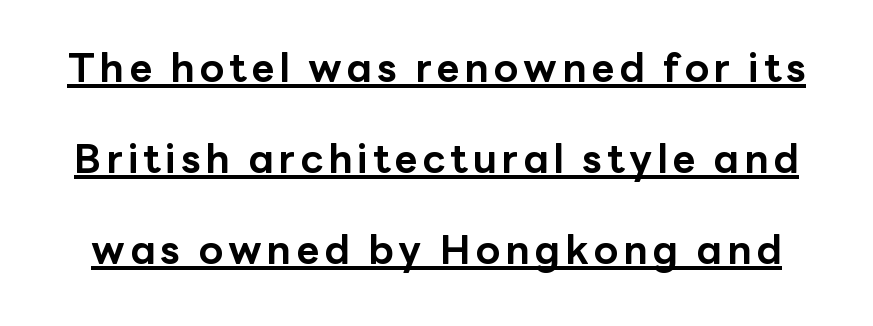
The image shows 40 px bold sans-serif type, upright; set loose line spacing (2.27x), underlined; low stroke contrast and a medium x-height.
